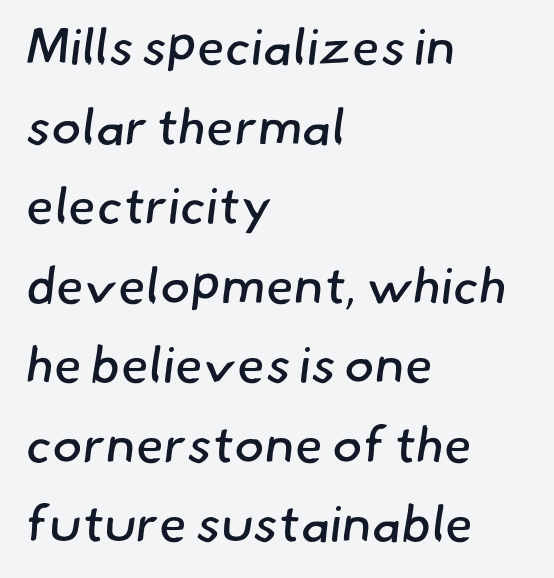
Each row of text sits above clean, open space. Think standard paragraph weight, or any step lighter than that. This sample has the flowing, uneven cadence of proportional lettering. This rendering leaves character spacing at its baseline value. A student would call this left alignment; a typographer would say flush left, rag right. The block of text has a typical density, with ordinary space between rows.
